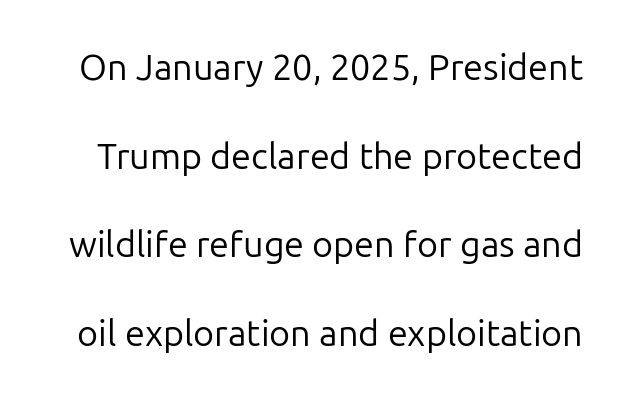
Q: Is the text bold? A: No.
Q: Is the text italic (slanted)? A: No, it is upright.
Q: Is the typeface a serif or a sans-serif typeface? A: Sans-serif.
Q: Is the text underlined? A: No.
Q: Is the spacing between letters normal or unusually wide? A: Normal.
Q: Is the spacing between lines tight, normal or loose? A: Loose.
Q: Width (condensed, normal, or wide)? A: Normal.
Q: Stroke contrast? A: Low.
Q: x-height? A: Medium.
Q: Monospaced? A: No.
